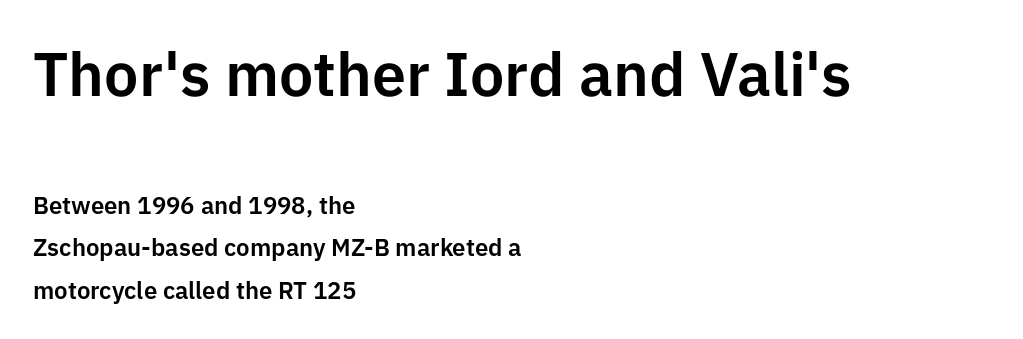
Think of a printed novel: that variable character pitch is what you see here. Is there any slant? The stems are plumb. No word sits above an underline. A typesetter would call this zero additional tracking. This sample is left-justified, so line endings fall wherever the words run out. Of the two passages, the one on top uses the larger point size.
